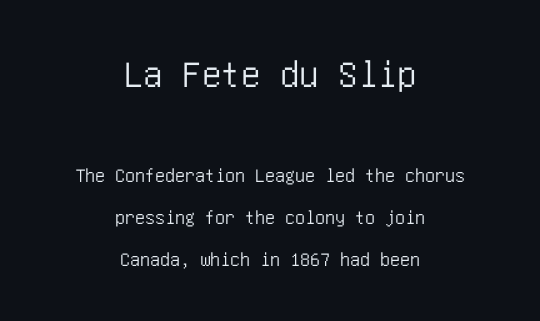
The image shows 39 px condensed sans-serif type, upright; set centered, loose line spacing (2.08x), normal letter spacing, not underlined; the first (top) block is 1.95x larger; low stroke contrast and a large x-height.
